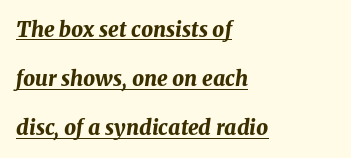
{"italic": "yes", "lean": "right", "slant_degrees": 8, "bold": "yes", "underline": "yes", "align": "left", "line_spacing": "loose", "line_spacing_ratio": 2.34, "letter_spacing": "normal", "letter_spacing_em": 0.0, "glyph_px": 21}
